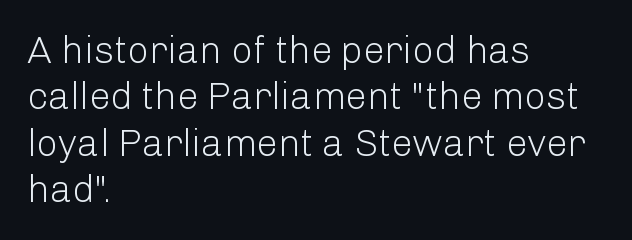
The type is set solid horizontally, with unmodified tracking. The rendering anchors every line to the left-hand side. Each row of text sits above clean, open space. Note: no serifs on the glyphs.
